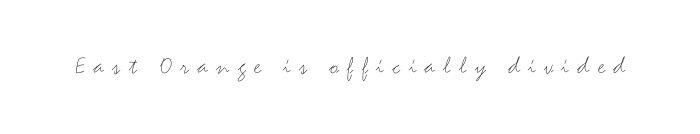
The image shows 26 px text type; set unusually wide letter spacing (+0.32 em), not underlined.
